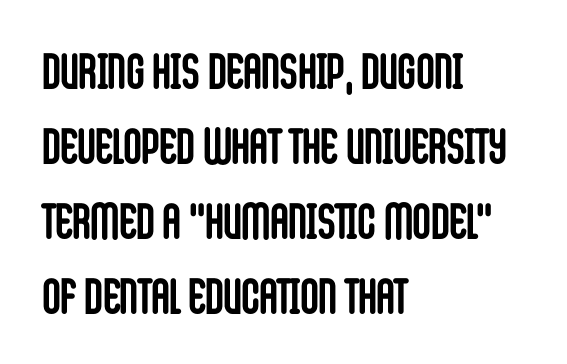
The image shows 50 px semibold, condensed sans-serif type, upright; set left-aligned, normal line spacing (1.5x), normal letter spacing, not underlined; low stroke contrast and a large x-height.
